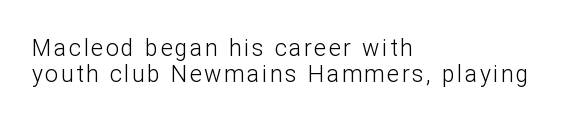
The image shows 23 px text type, upright; set left-aligned, tight line spacing (1.11x), not underlined.
